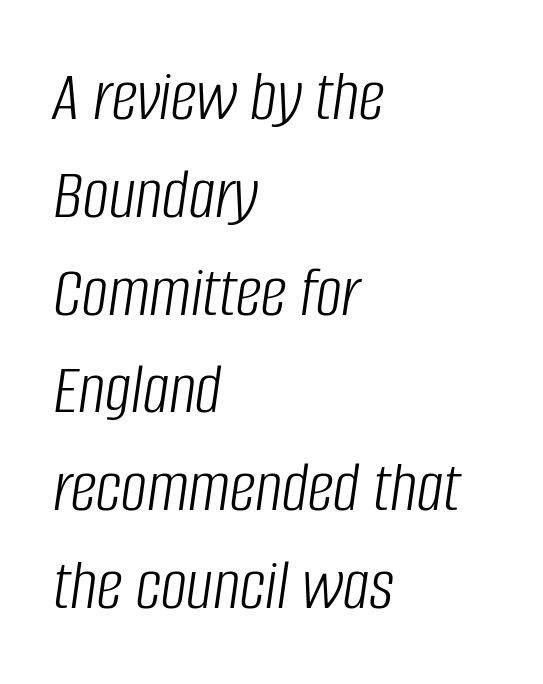
{"italic": "yes", "lean": "right", "slant_degrees": 8, "bold": "no", "weight": "light", "width": "condensed", "stroke_contrast": "low", "x_height": "large", "monospaced": "no", "underline": "no", "align": "left", "line_spacing": "normal", "line_spacing_ratio": 1.34, "letter_spacing": "normal", "letter_spacing_em": 0.0, "glyph_px": 73}
